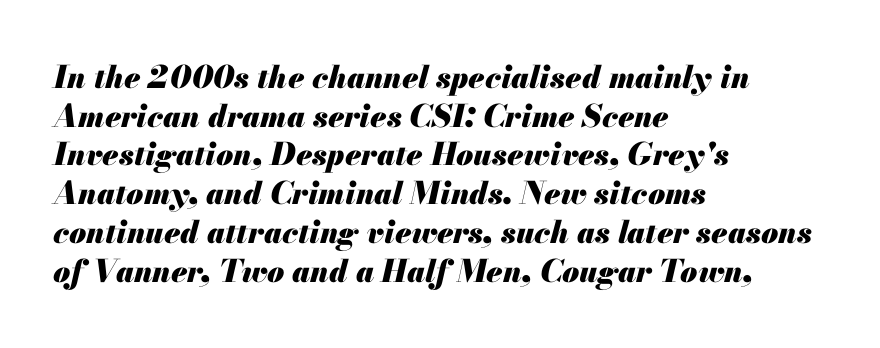
{"italic": "yes", "lean": "right", "slant_degrees": 13, "bold": "yes", "weight": "heavy", "width": "normal", "stroke_contrast": "medium", "x_height": "small", "monospaced": "no", "underline": "no", "align": "left", "line_spacing": "normal", "line_spacing_ratio": 1.25, "letter_spacing": "normal", "letter_spacing_em": 0.0, "glyph_px": 31}
